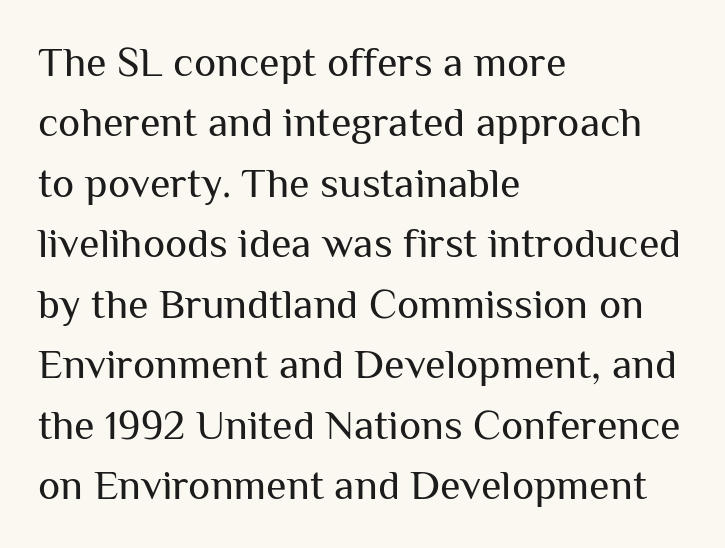
Q: Is the text bold? A: No.
Q: Is the text italic (slanted)? A: No, it is upright.
Q: Is the typeface a serif or a sans-serif typeface? A: Sans-serif.
Q: Is the text underlined? A: No.
Q: How is the paragraph aligned? A: Left-aligned.
Q: Is the spacing between letters normal or unusually wide? A: Normal.
Q: Is the spacing between lines tight, normal or loose? A: Normal.
Q: Width (condensed, normal, or wide)? A: Normal.
Q: Stroke contrast? A: Medium.
Q: x-height? A: Medium.
Q: Monospaced? A: No.
